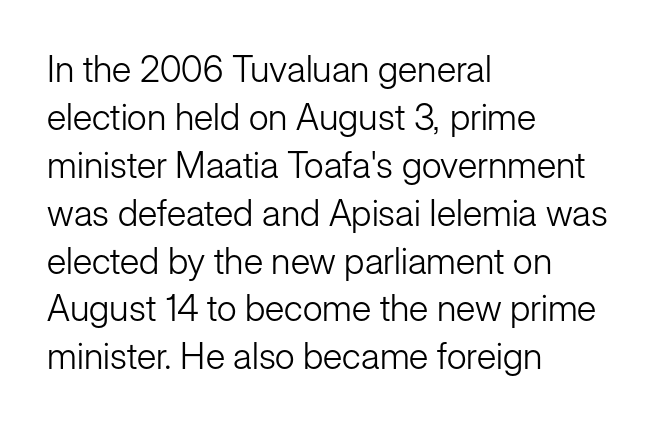
The image shows 36 px light sans-serif type, upright; set left-aligned, normal line spacing (1.33x), normal letter spacing, not underlined; low stroke contrast and a medium x-height.
